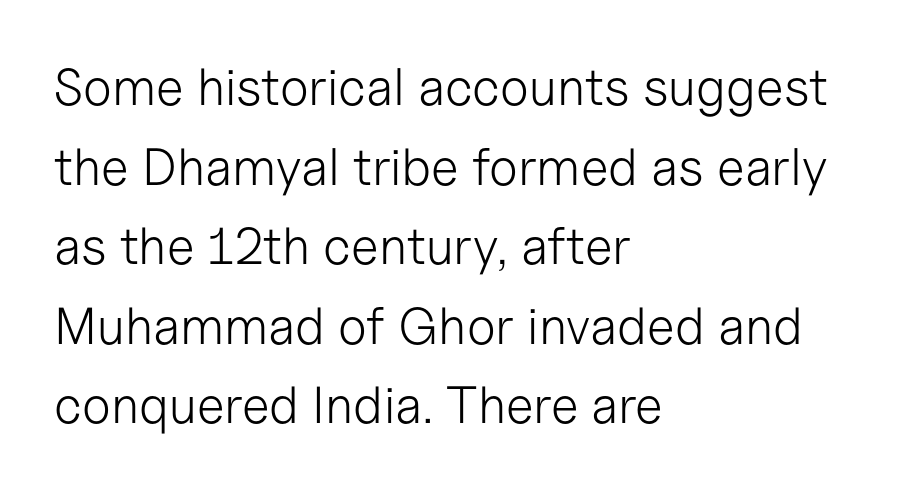
Q: Is the text bold? A: No.
Q: Is the text italic (slanted)? A: No, it is upright.
Q: Is the typeface a serif or a sans-serif typeface? A: Sans-serif.
Q: Is the text underlined? A: No.
Q: How is the paragraph aligned? A: Left-aligned.
Q: Is the spacing between letters normal or unusually wide? A: Normal.
Q: Is the spacing between lines tight, normal or loose? A: Normal.
Q: Width (condensed, normal, or wide)? A: Normal.
Q: Stroke contrast? A: Low.
Q: x-height? A: Medium.
Q: Monospaced? A: No.
